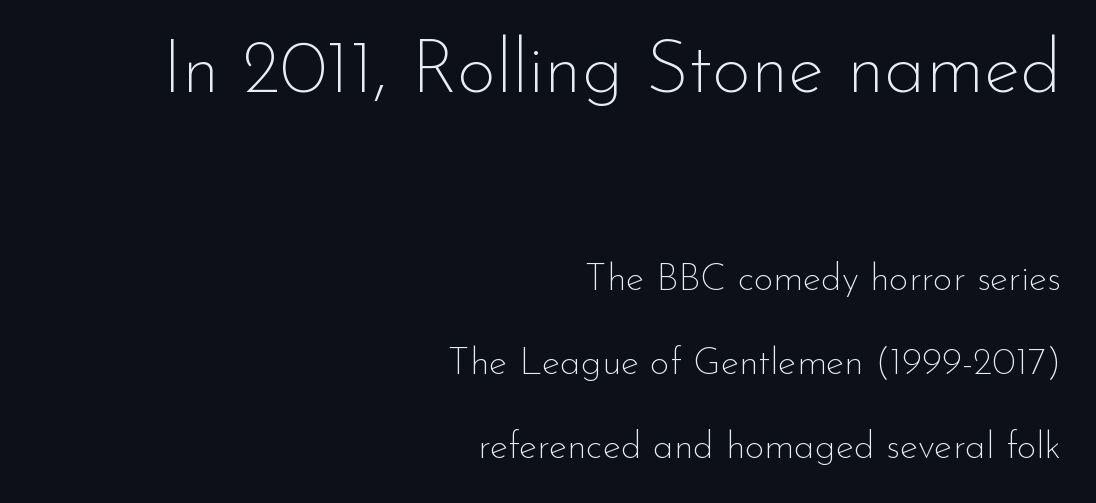
The image shows 75 px thin sans-serif type, upright; set right-aligned, loose line spacing (2.21x), normal letter spacing, not underlined; the first (top) block is 1.97x larger; low stroke contrast and a small x-height.
